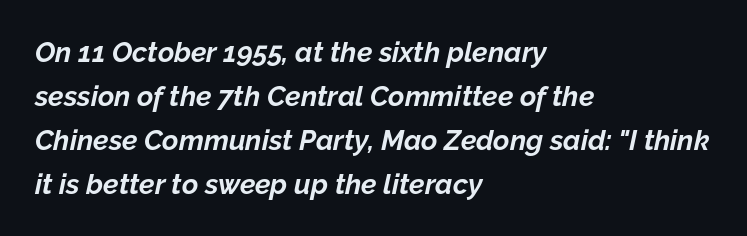
Q: Is the text bold? A: Yes.
Q: Is the text italic (slanted)? A: Yes, it leans right by about 12 degrees.
Q: Is the text underlined? A: No.
Q: How is the paragraph aligned? A: Left-aligned.
Q: Is the spacing between letters normal or unusually wide? A: Normal.
Q: Is the spacing between lines tight, normal or loose? A: Normal.
Q: Width (condensed, normal, or wide)? A: Normal.
Q: Stroke contrast? A: Low.
Q: x-height? A: Medium.
Q: Monospaced? A: No.
